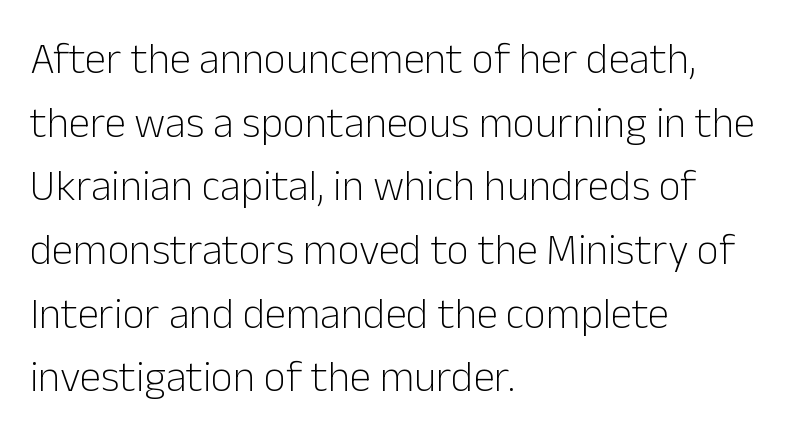
{"serif": "no", "italic": "no", "bold": "no", "weight": "light", "width": "normal", "stroke_contrast": "low", "x_height": "medium", "monospaced": "no", "underline": "no", "align": "left", "line_spacing": "normal", "line_spacing_ratio": 1.48, "letter_spacing": "normal", "letter_spacing_em": 0.0, "glyph_px": 43}
